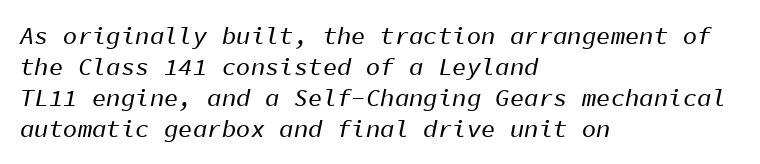
{"italic": "yes", "lean": "right", "slant_degrees": 11, "underline": "no", "align": "left", "line_spacing": "normal", "line_spacing_ratio": 1.29, "letter_spacing": "normal", "letter_spacing_em": 0.0, "glyph_px": 24}
